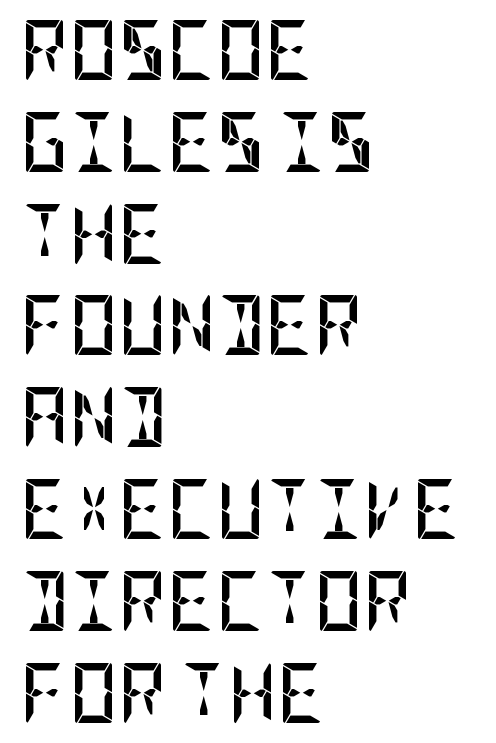
The image shows 60 px semibold, condensed sans-serif type, upright; set left-aligned, normal line spacing (1.53x), normal letter spacing, not underlined; low stroke contrast and a large x-height.
